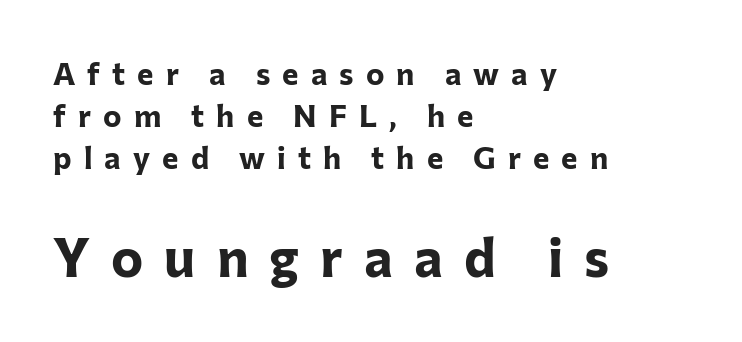
Line beginnings align vertically; line endings do not. In terms of weight, the rendering is a true, heavy bold. The more generous point size was reserved for the lower chunk. Is the letter spacing exaggerated? Yes — the characters are pushed far apart. The typeface chosen for these lines omits serifs.
